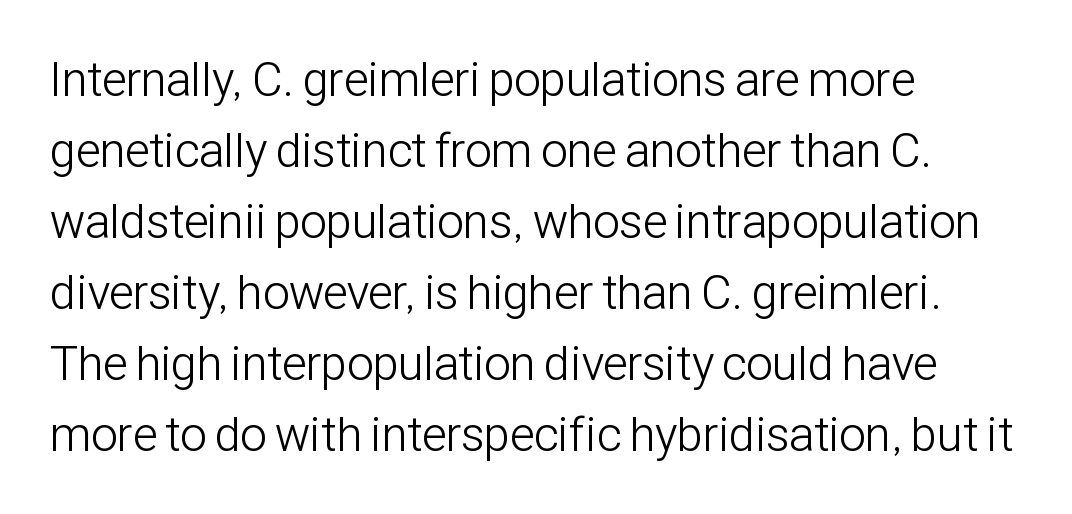
The image shows 48 px light, condensed sans-serif type, upright; set left-aligned, normal line spacing (1.48x), normal letter spacing, not underlined; low stroke contrast and a medium x-height.
